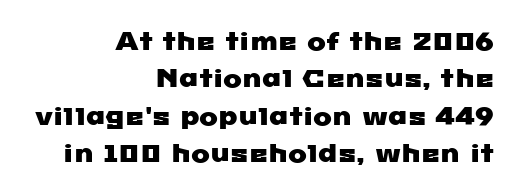
{"underline": "no", "align": "right", "line_spacing": "normal", "line_spacing_ratio": 1.5, "letter_spacing": "normal", "letter_spacing_em": 0.0, "glyph_px": 25}
